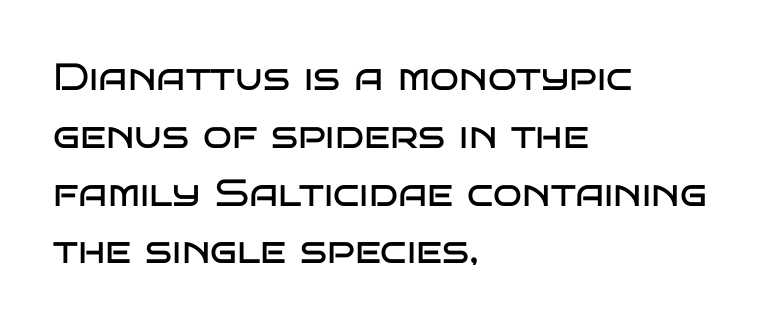
The image shows 38 px regular-weight, wide sans-serif type, upright; set left-aligned, normal line spacing (1.52x), normal letter spacing, not underlined; low stroke contrast and a large x-height.
